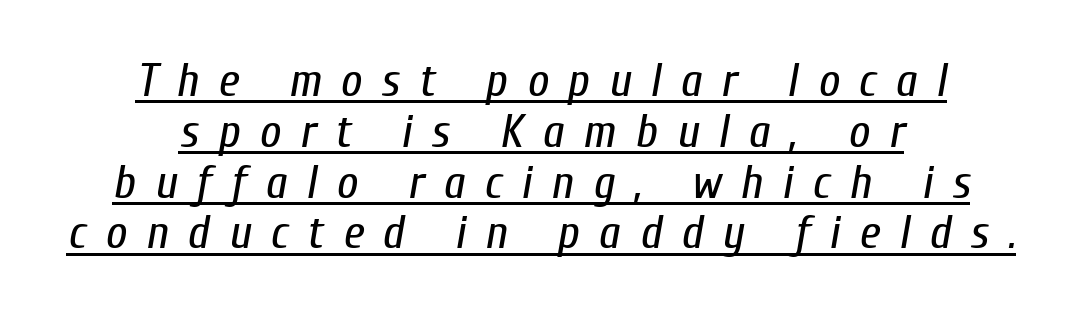
{"italic": "yes", "lean": "right", "slant_degrees": 10, "bold": "no", "weight": "regular", "width": "condensed", "stroke_contrast": "low", "x_height": "medium", "monospaced": "no", "underline": "yes", "align": "center", "line_spacing": "tight", "line_spacing_ratio": 1.08, "letter_spacing": "wide", "letter_spacing_em": 0.41, "glyph_px": 47}
